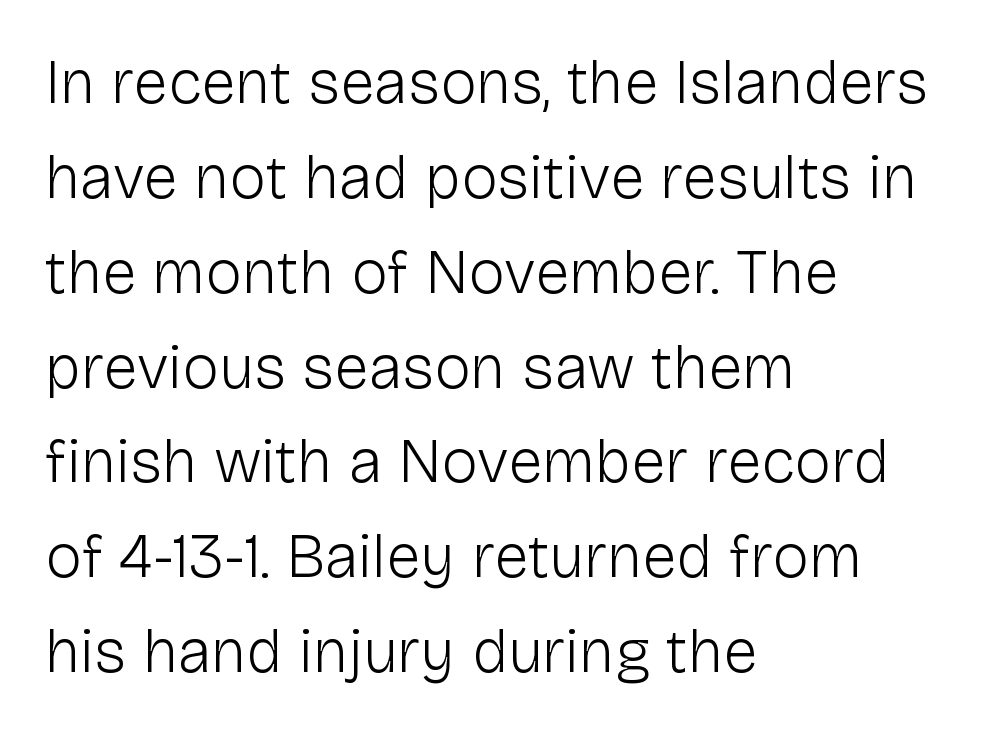
Regarding serifs, this sample does without them. The vertical gap from one line to the next is medium. The specimen reads as upright at a glance. Beneath every word, the page is bare.
